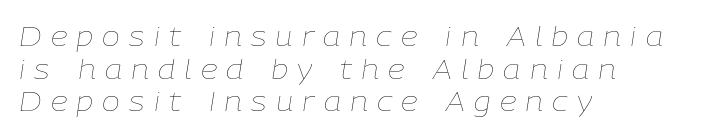
{"italic": "yes", "lean": "right", "slant_degrees": 9, "bold": "no", "underline": "no", "align": "left", "line_spacing_ratio": 1.21, "letter_spacing": "wide", "letter_spacing_em": 0.34, "glyph_px": 27}
